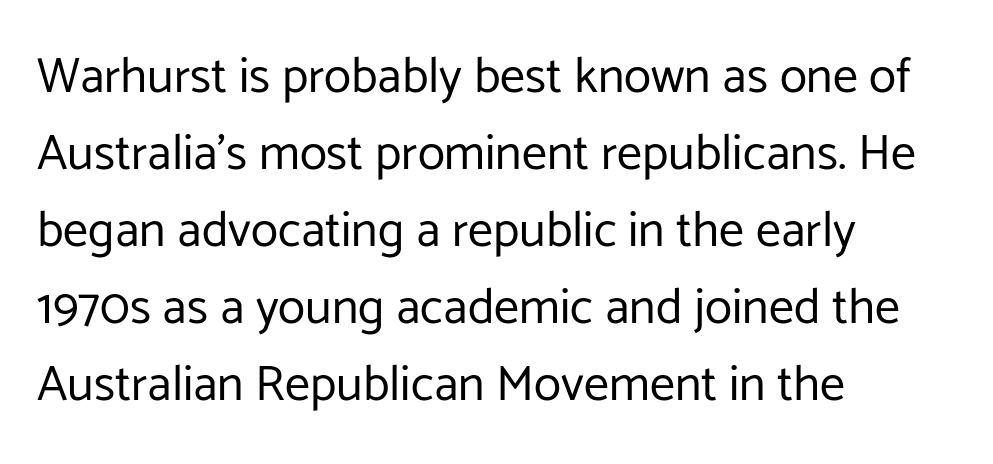
{"serif": "no", "italic": "no", "bold": "no", "weight": "regular", "width": "normal", "stroke_contrast": "low", "x_height": "medium", "monospaced": "no", "underline": "no", "align": "left", "line_spacing": "normal", "line_spacing_ratio": 1.54, "letter_spacing": "normal", "letter_spacing_em": 0.0, "glyph_px": 50}
